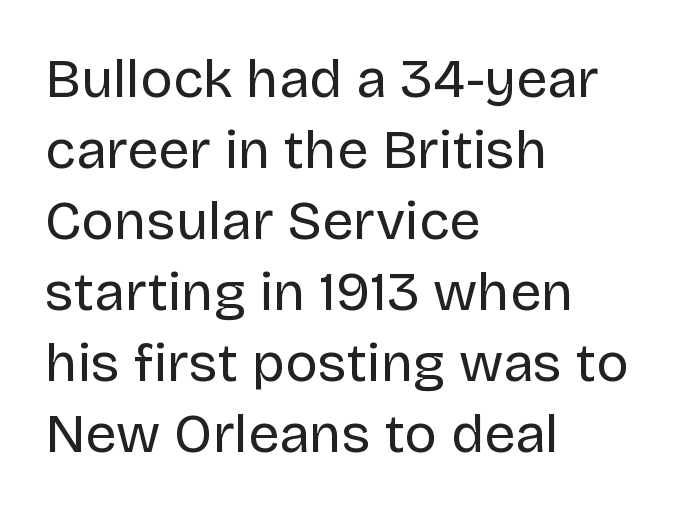
{"serif": "no", "italic": "no", "bold": "no", "weight": "regular", "width": "normal", "stroke_contrast": "low", "x_height": "large", "monospaced": "no", "underline": "no", "align": "left", "line_spacing": "normal", "line_spacing_ratio": 1.29, "letter_spacing": "normal", "letter_spacing_em": 0.0, "glyph_px": 55}
